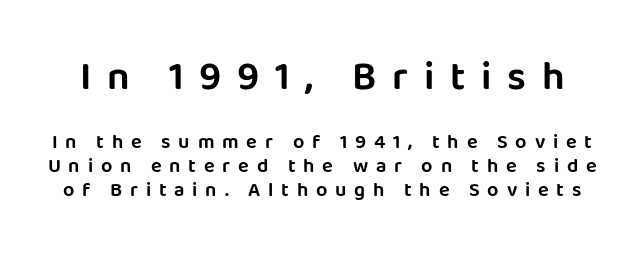
Note the varied advance widths — an 'i' is clearly narrower than an 'm'. Tall strokes in this sample are plumb rather than angled. The specimen omits any rule beneath the text block's lines. Tracking value appears strongly positive — letters spread wide. The type family on display is of the sans-serif kind. Does the bottom block carry the larger type? No, the top block does.
